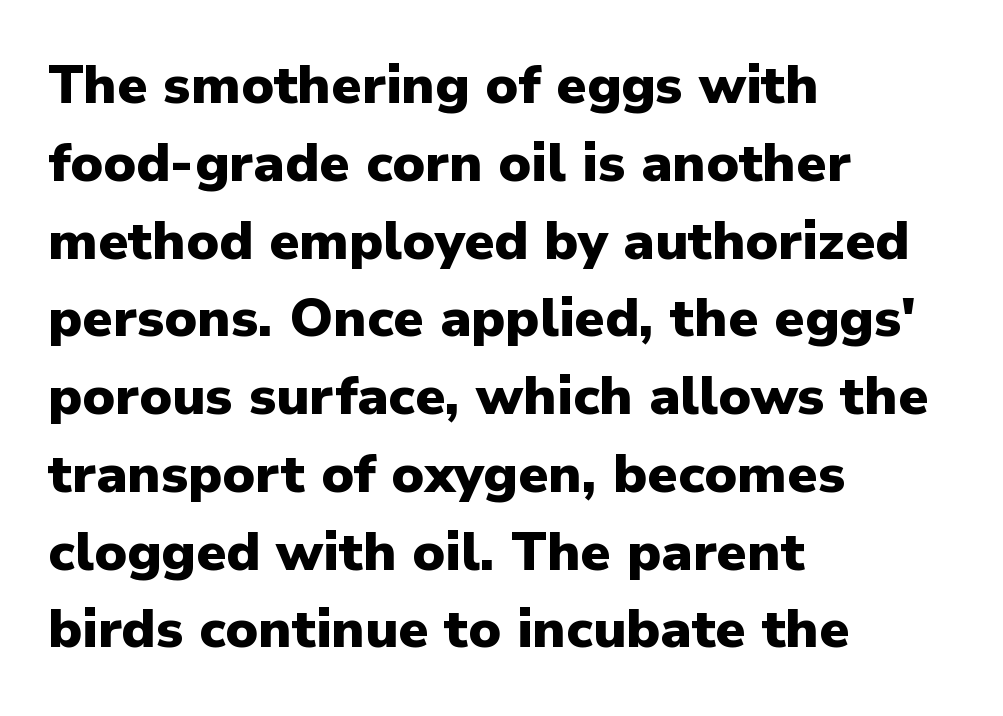
{"serif": "no", "italic": "no", "bold": "yes", "weight": "heavy", "width": "normal", "stroke_contrast": "low", "x_height": "medium", "monospaced": "no", "underline": "no", "align": "left", "line_spacing": "normal", "line_spacing_ratio": 1.44, "letter_spacing": "normal", "letter_spacing_em": 0.0, "glyph_px": 54}
